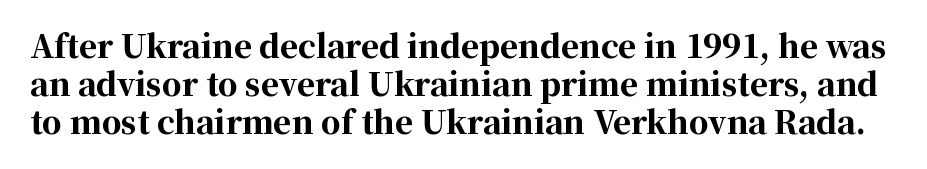
Posture: straight, roman, zero tilt. The rendering shows small feet on the letterforms — a serif design. These lines carry a lot of weight — the face is fully bold. The tracking reads as untouched default to a designer's eye.
